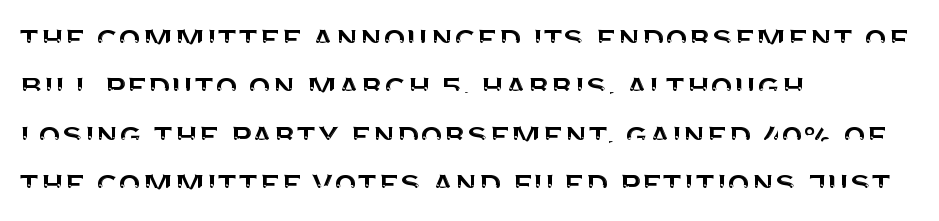
The image shows 37 px sans-serif type, upright; set left-aligned, normal line spacing (1.31x), normal letter spacing, not underlined; medium stroke contrast and a large x-height.
